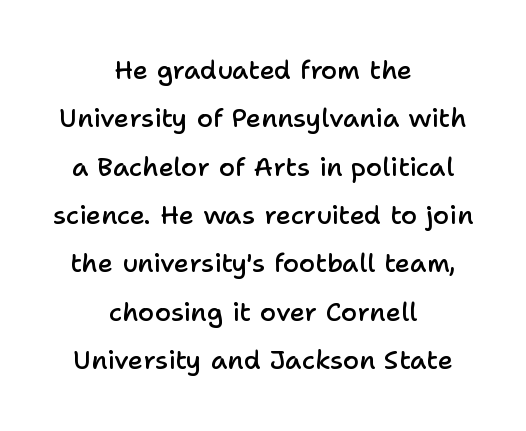
The image shows 26 px text type, upright; set centered, line spacing 1.86x, normal letter spacing, not underlined.
